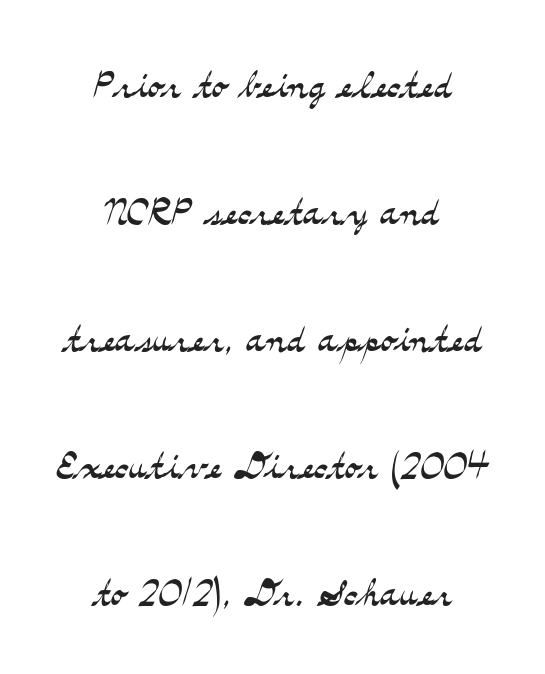
The image shows 52 px light, wide serif type; set centered, loose line spacing (2.44x), normal letter spacing, not underlined; medium stroke contrast and a small x-height.
